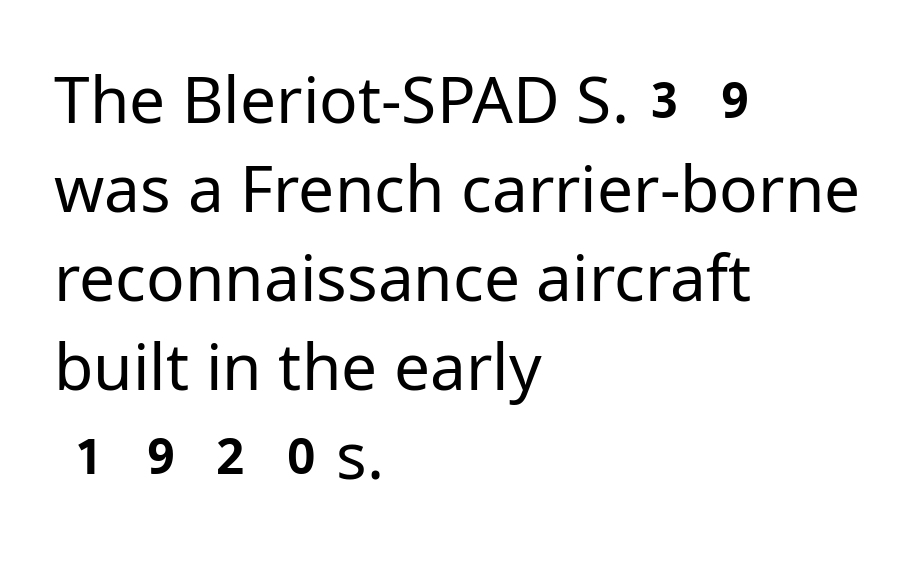
{"serif": "no", "italic": "no", "bold": "no", "weight": "regular", "width": "normal", "stroke_contrast": "low", "x_height": "medium", "monospaced": "no", "underline": "no", "align": "left", "line_spacing": "normal", "line_spacing_ratio": 1.39, "letter_spacing": "normal", "letter_spacing_em": 0.0, "glyph_px": 64}
